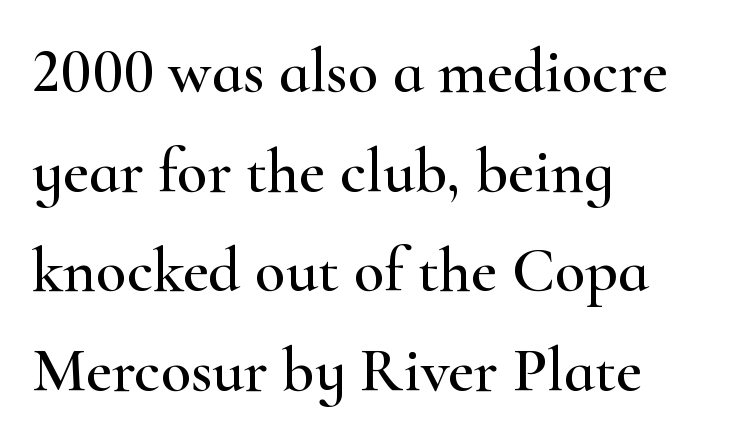
Q: Is the text italic (slanted)? A: No, it is upright.
Q: Is the typeface a serif or a sans-serif typeface? A: Serif.
Q: Is the text underlined? A: No.
Q: How is the paragraph aligned? A: Left-aligned.
Q: Is the spacing between letters normal or unusually wide? A: Normal.
Q: Is the spacing between lines tight, normal or loose? A: Normal.
Q: Width (condensed, normal, or wide)? A: Wide.
Q: Stroke contrast? A: High.
Q: x-height? A: Small.
Q: Monospaced? A: No.
